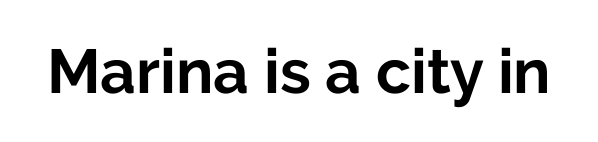
{"serif": "no", "italic": "no", "bold": "yes", "weight": "bold", "width": "normal", "stroke_contrast": "low", "x_height": "medium", "monospaced": "no", "underline": "no", "letter_spacing": "normal", "letter_spacing_em": 0.0, "glyph_px": 62}
